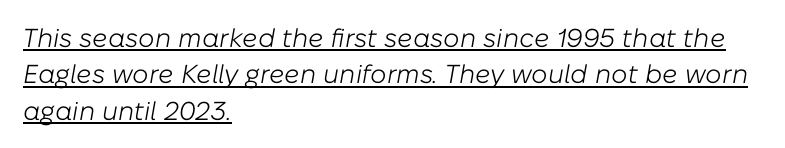
The rendering applies a slant to the glyphs. One-word summary of the alignment: left. Leading: standard. Caption: standard tracking, unaltered. Vertical stems look standard width or narrower in stroke.
